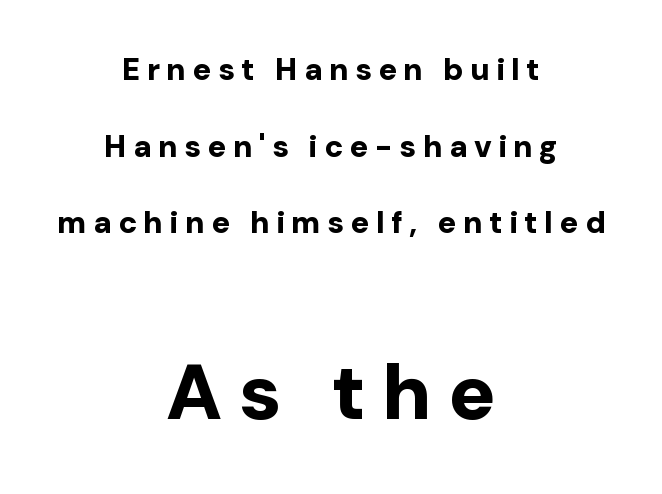
The letters are spread apart with noticeably loose tracking. These lines are centered, leaving both edges ragged. Loosely led — the rows are spread out. Italic: no, the glyphs are upright roman.
